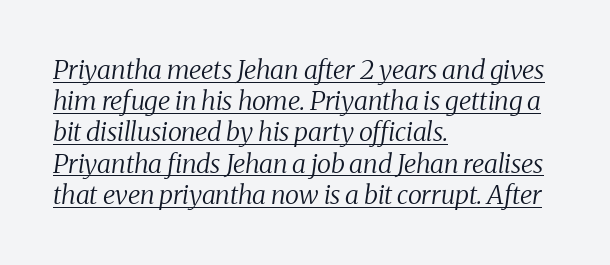
In terms of posture, this sample is oblique. A baseline rule has been typeset under these characters. No extra tracking has been applied to these lines. A quiet, ordinary-to-light weight characterises the typeface.
